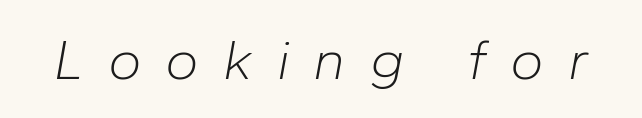
The image shows 57 px light type, italic (leaning right); set unusually wide letter spacing (+0.42 em), not underlined; low stroke contrast and a medium x-height.
